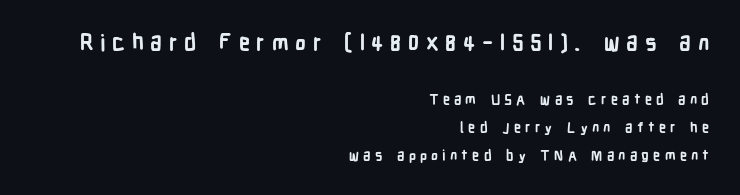
Words appear elongated and porous because spacing is wide. The string is rendered with underlining switched off. What's the leading like? Stretched, with rows far apart. A full-strength bold gives these letters their thick strokes. Between these two stacked blocks, the higher one wins on size.
